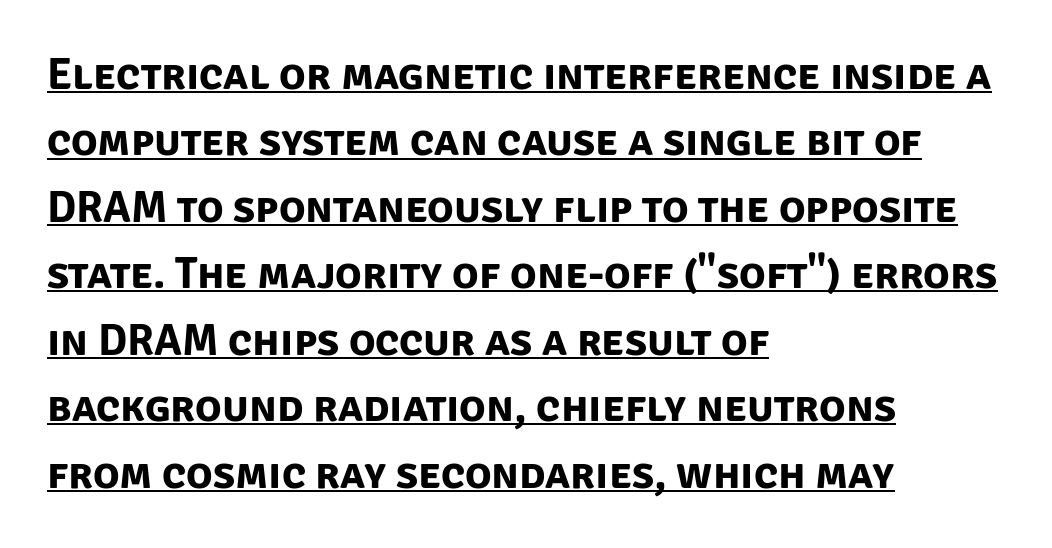
Q: Is the text bold? A: Yes.
Q: Is the typeface a serif or a sans-serif typeface? A: Sans-serif.
Q: Is the text underlined? A: Yes.
Q: How is the paragraph aligned? A: Left-aligned.
Q: Is the spacing between letters normal or unusually wide? A: Normal.
Q: Is the spacing between lines tight, normal or loose? A: Normal.
Q: Width (condensed, normal, or wide)? A: Normal.
Q: Stroke contrast? A: Low.
Q: x-height? A: Large.
Q: Monospaced? A: No.
